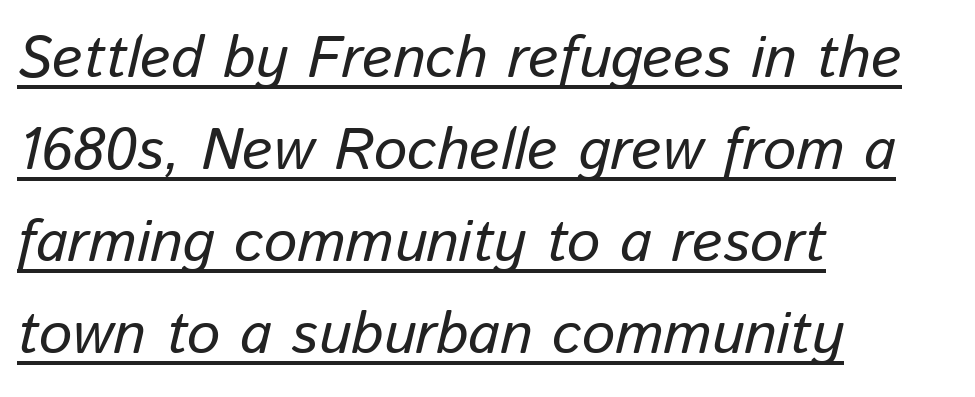
The image shows 59 px regular-weight type, italic (leaning right); set left-aligned, normal line spacing (1.56x), normal letter spacing, underlined; low stroke contrast and a medium x-height.
